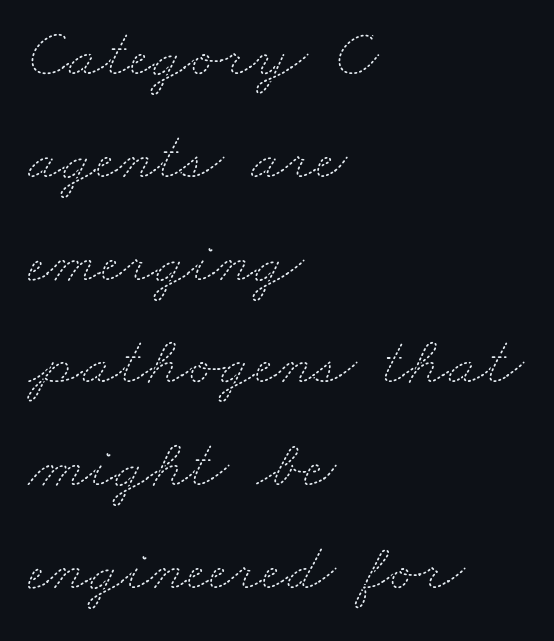
Beneath every word, the page is bare. Proportional: the letters do not fall into vertical columns. Nothing heavy about these letters — not bold at all. A typesetter would call this leading conventional body-copy spacing. The paragraph shown leans on its left margin.
